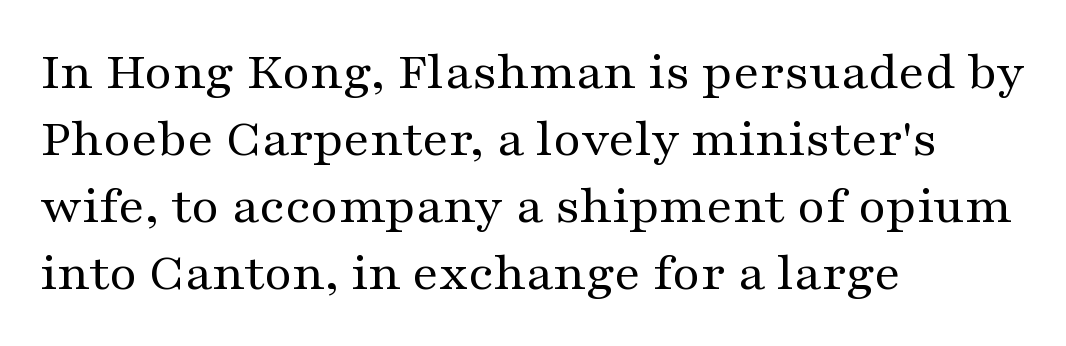
{"serif": "yes", "italic": "no", "bold": "no", "weight": "regular", "width": "wide", "stroke_contrast": "medium", "x_height": "medium", "monospaced": "no", "underline": "no", "align": "left", "line_spacing_ratio": 1.24, "letter_spacing": "normal", "letter_spacing_em": 0.0, "glyph_px": 54}
